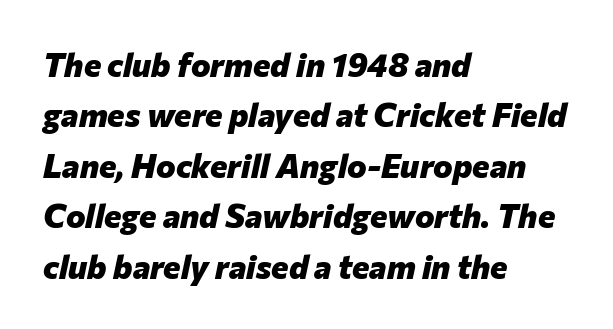
Casual observation: everything's shoved over to the left. Looks like regular typesetting: each glyph gets only the width it needs. The letters are slanted; this is an italic face. The baseline area is clear.
